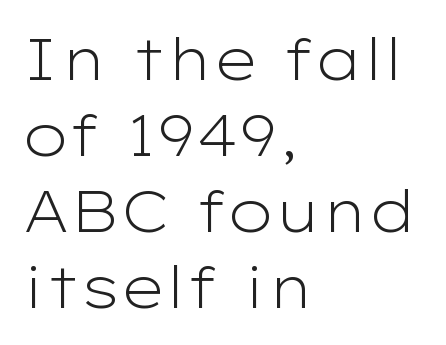
The image shows 58 px light, wide sans-serif type, upright; set left-aligned, normal line spacing (1.31x), normal letter spacing, not underlined; low stroke contrast and a medium x-height.
